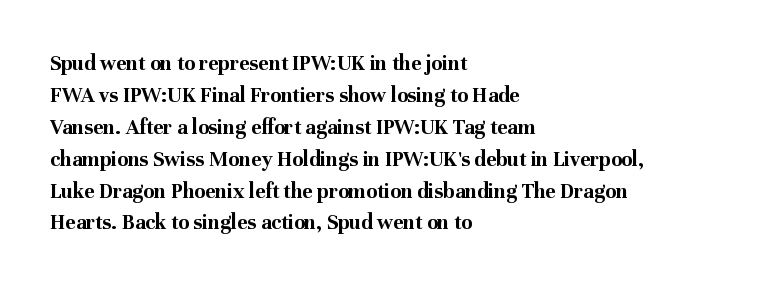
Q: Is the text bold? A: Yes.
Q: Is the text italic (slanted)? A: No, it is upright.
Q: Is the text underlined? A: No.
Q: How is the paragraph aligned? A: Left-aligned.
Q: Is the spacing between letters normal or unusually wide? A: Normal.
Q: Is the spacing between lines tight, normal or loose? A: Normal.
